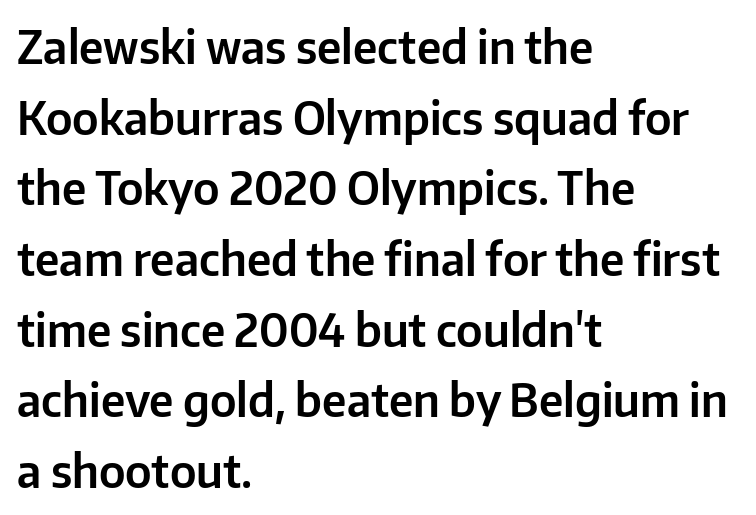
Q: Is the text italic (slanted)? A: No, it is upright.
Q: Is the typeface a serif or a sans-serif typeface? A: Sans-serif.
Q: Is the text underlined? A: No.
Q: How is the paragraph aligned? A: Left-aligned.
Q: Is the spacing between letters normal or unusually wide? A: Normal.
Q: Is the spacing between lines tight, normal or loose? A: Normal.
Q: Width (condensed, normal, or wide)? A: Normal.
Q: Stroke contrast? A: Low.
Q: x-height? A: Medium.
Q: Monospaced? A: No.
